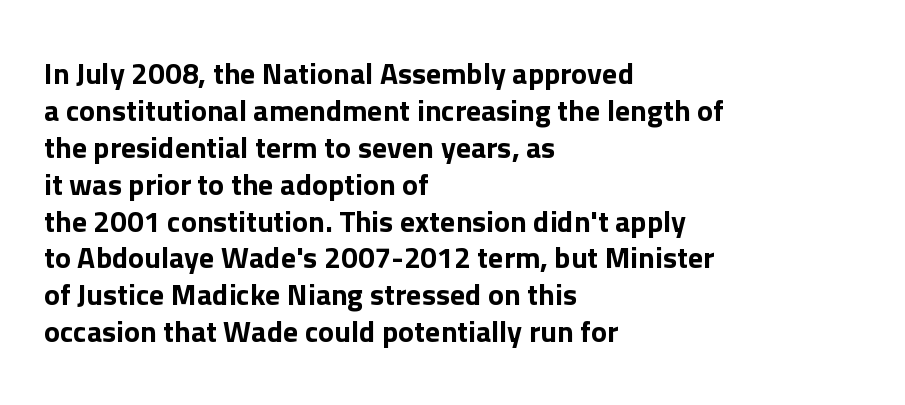
The image shows 30 px sans-serif type, upright; set left-aligned, line spacing 1.23x, normal letter spacing, not underlined; low stroke contrast and a medium x-height.
